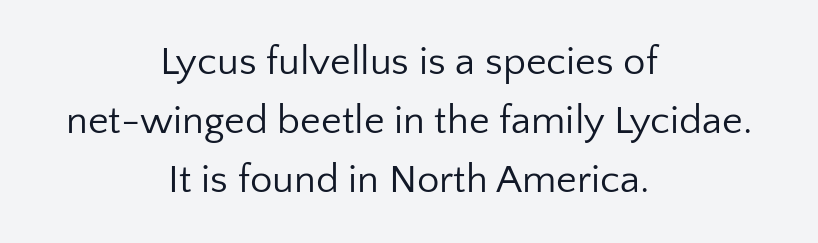
Caption: face not bold, strokes unweighted. Ordinary non-slanted type is in use. The typesetter chose a symmetrical, centered arrangement here. Spacing between characters is what you'd get straight out of the box.
